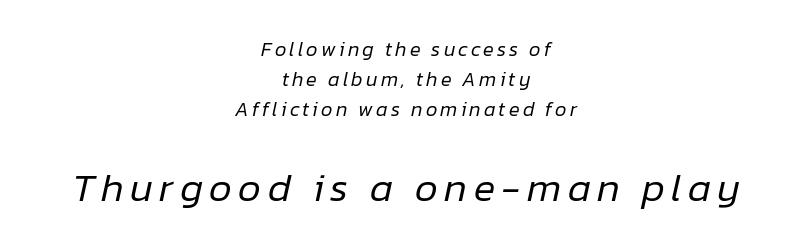
Q: Is the text bold? A: No.
Q: Is the text italic (slanted)? A: Yes, it leans right by about 12 degrees.
Q: Is the text underlined? A: No.
Q: How is the paragraph aligned? A: Centered.
Q: Is the spacing between lines tight, normal or loose? A: Normal.
Q: Which block of text is set in a larger size, the first (top) or the second (bottom)? A: The second (bottom) one.
Q: Width (condensed, normal, or wide)? A: Normal.
Q: Stroke contrast? A: Low.
Q: x-height? A: Medium.
Q: Monospaced? A: No.
